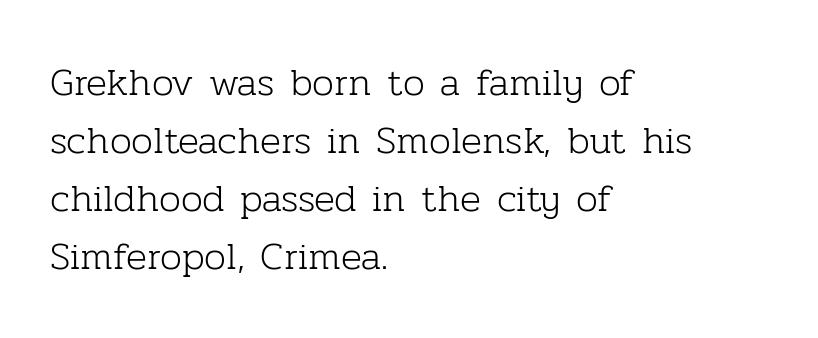
Q: Is the text bold? A: No.
Q: Is the text italic (slanted)? A: No, it is upright.
Q: Is the typeface a serif or a sans-serif typeface? A: Serif.
Q: Is the text underlined? A: No.
Q: How is the paragraph aligned? A: Left-aligned.
Q: Is the spacing between letters normal or unusually wide? A: Normal.
Q: Is the spacing between lines tight, normal or loose? A: Normal.
Q: Width (condensed, normal, or wide)? A: Normal.
Q: Stroke contrast? A: Low.
Q: x-height? A: Medium.
Q: Monospaced? A: No.
